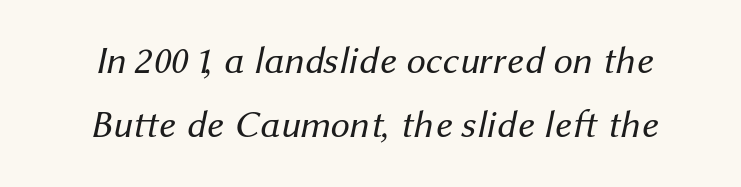
Q: Is the text bold? A: No.
Q: Is the typeface a serif or a sans-serif typeface? A: Sans-serif.
Q: Is the text underlined? A: No.
Q: Is the spacing between letters normal or unusually wide? A: Normal.
Q: Is the spacing between lines tight, normal or loose? A: Normal.
Q: Width (condensed, normal, or wide)? A: Normal.
Q: Stroke contrast? A: Medium.
Q: x-height? A: Medium.
Q: Monospaced? A: No.
